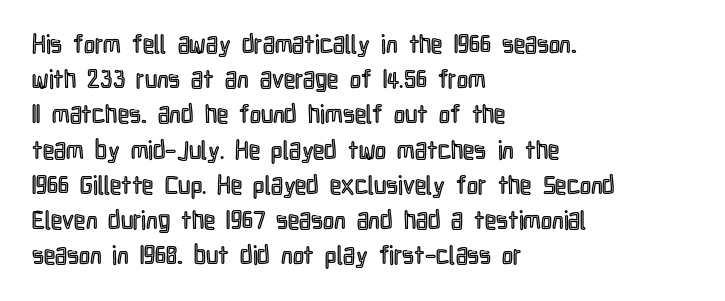
Posture: straight, roman, zero tilt. This rendering uses left alignment, leaving the right contour irregular. This sample keeps an unexceptional amount of space between lines. Bare-footed words on every line.
